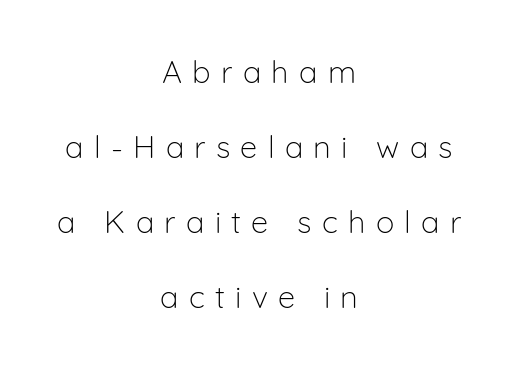
Q: Is the text bold? A: No.
Q: Is the text italic (slanted)? A: No, it is upright.
Q: Is the typeface a serif or a sans-serif typeface? A: Sans-serif.
Q: Is the text underlined? A: No.
Q: How is the paragraph aligned? A: Centered.
Q: Is the spacing between letters normal or unusually wide? A: Unusually wide.
Q: Is the spacing between lines tight, normal or loose? A: Loose.
Q: Width (condensed, normal, or wide)? A: Normal.
Q: Stroke contrast? A: Low.
Q: x-height? A: Medium.
Q: Monospaced? A: No.
